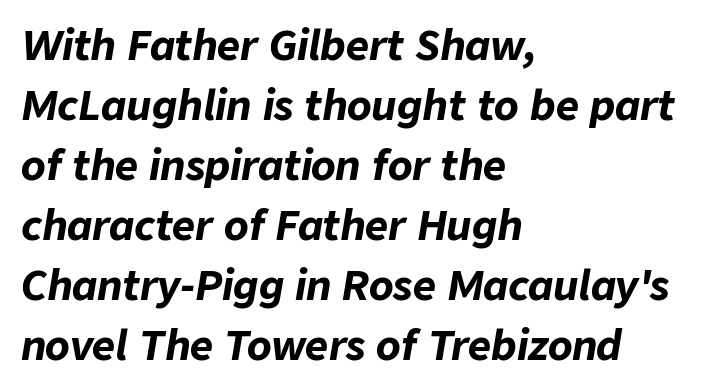
{"italic": "yes", "lean": "right", "slant_degrees": 9, "bold": "yes", "weight": "bold", "width": "normal", "stroke_contrast": "low", "x_height": "medium", "monospaced": "no", "underline": "no", "align": "left", "line_spacing": "normal", "line_spacing_ratio": 1.5, "letter_spacing": "normal", "letter_spacing_em": 0.0, "glyph_px": 40}
